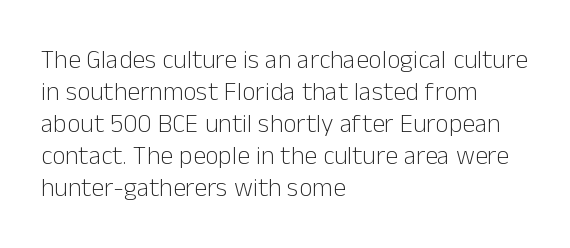
Q: Is the text bold? A: No.
Q: Is the text italic (slanted)? A: No, it is upright.
Q: Is the text underlined? A: No.
Q: How is the paragraph aligned? A: Left-aligned.
Q: Is the spacing between letters normal or unusually wide? A: Normal.
